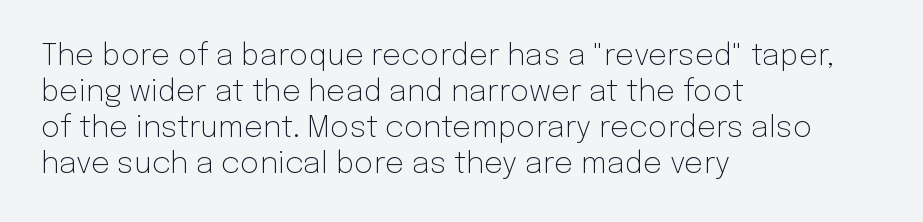
{"serif": "no", "italic": "no", "bold": "no", "weight": "light", "width": "normal", "stroke_contrast": "low", "x_height": "medium", "monospaced": "no", "underline": "no", "align": "left", "line_spacing_ratio": 1.2, "letter_spacing": "normal", "letter_spacing_em": 0.0, "glyph_px": 30}
